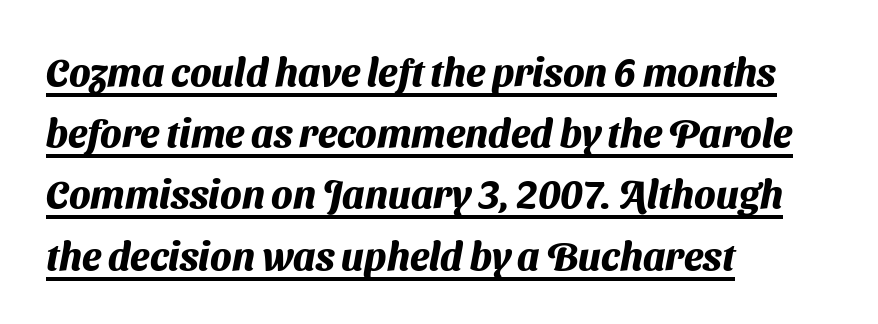
In CSS terms this would be text-align: left. The letters carry no serifs — their stems end cleanly without finishing strokes. Proportional: the letters do not fall into vertical columns. A typesetter would call this zero additional tracking.
